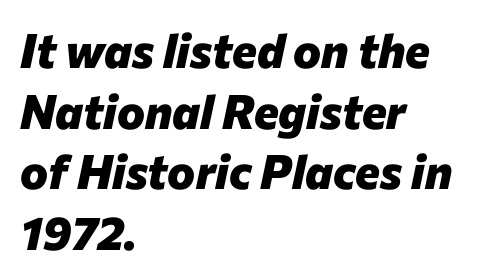
Stroke thickness is high; the sample reads as a true bold. Vertical spacing — default. The axis of the letterforms is tilted away from vertical. Honestly, the letter spacing is just normal — you wouldn't notice it.
